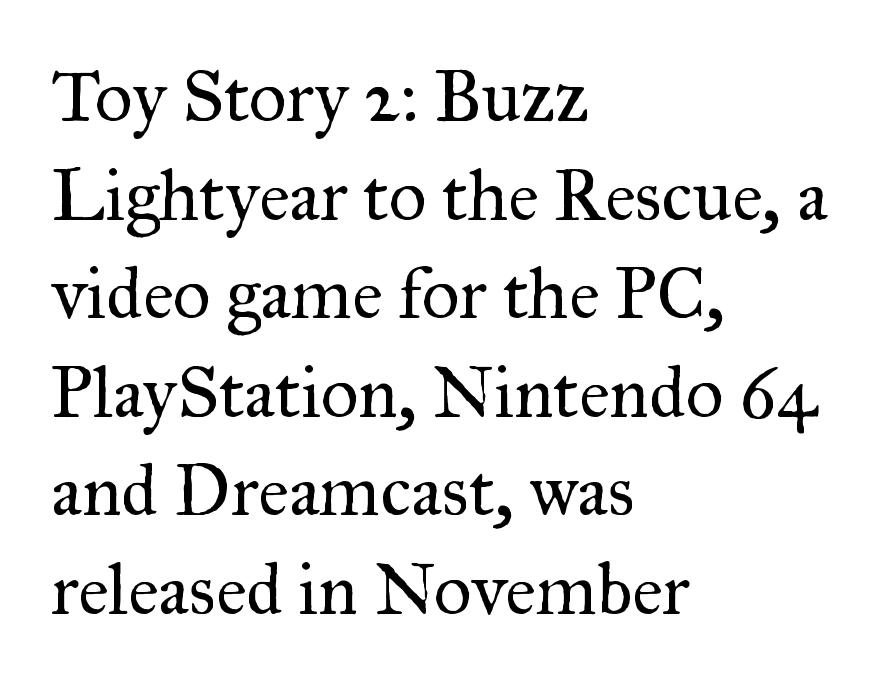
The image shows 73 px regular-weight serif type, upright; set left-aligned, normal line spacing (1.35x), normal letter spacing, not underlined; medium stroke contrast and a small x-height.
